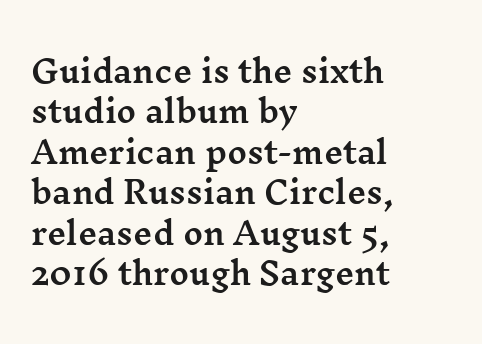
The rag falls on the right side of this text block. There is no visible air inserted between adjacent glyphs. Quick note: underline off. Every character sits straight up, as roman type does. The lines sit at an ordinary, default distance from one another. The face used here is proportionally spaced, like ordinary book or web type.
